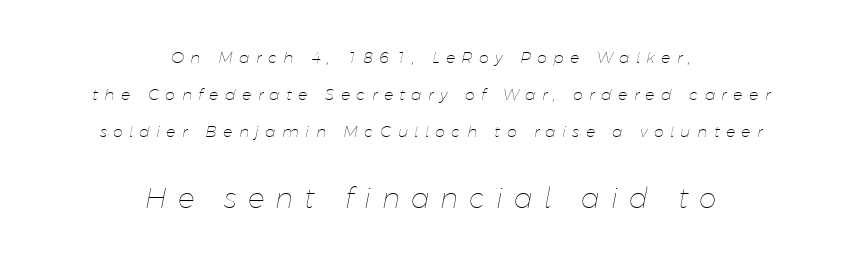
Q: Is the text bold? A: No.
Q: Is the text italic (slanted)? A: Yes, it leans right by about 11 degrees.
Q: Is the text underlined? A: No.
Q: How is the paragraph aligned? A: Centered.
Q: Is the spacing between letters normal or unusually wide? A: Unusually wide.
Q: Is the spacing between lines tight, normal or loose? A: Loose.
Q: Which block of text is set in a larger size, the first (top) or the second (bottom)? A: The second (bottom) one.
Q: Width (condensed, normal, or wide)? A: Normal.
Q: Stroke contrast? A: Low.
Q: x-height? A: Medium.
Q: Monospaced? A: No.
